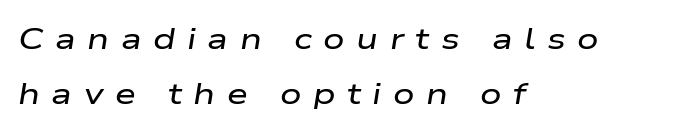
The string is rendered with underlining switched off. Is the letter spacing exaggerated? Yes — the characters are pushed far apart. Slanted lettering throughout. Short and long lines alike share a common starting point at left.
